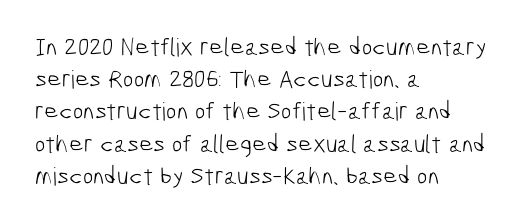
Q: Is the text bold? A: No.
Q: Is the text underlined? A: No.
Q: How is the paragraph aligned? A: Left-aligned.
Q: Is the spacing between letters normal or unusually wide? A: Normal.
Q: Is the spacing between lines tight, normal or loose? A: Normal.
